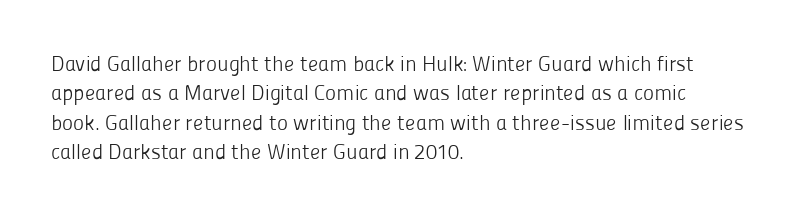
The image shows 21 px text type, upright; set left-aligned, normal line spacing (1.4x), normal letter spacing, not underlined.
